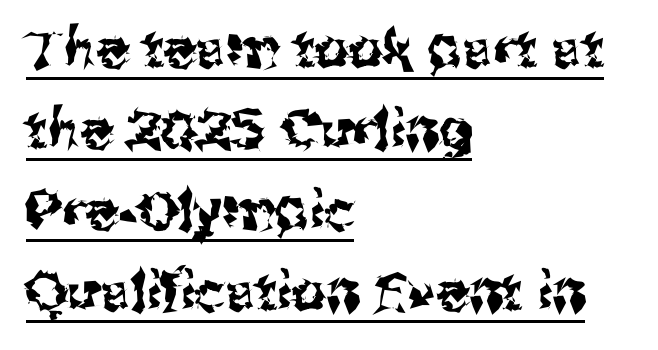
The image shows 54 px sans-serif type, upright; set left-aligned, normal line spacing (1.5x), normal letter spacing, underlined; medium stroke contrast and a medium x-height.
